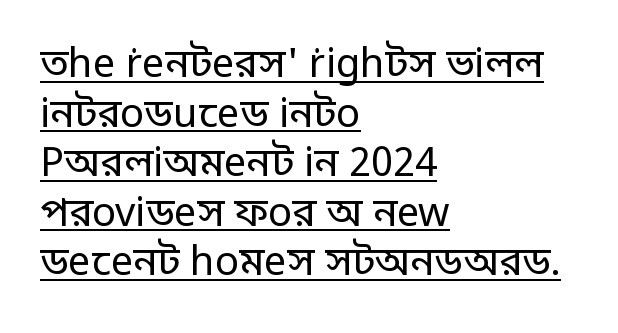
{"serif": "no", "italic": "no", "bold": "no", "weight": "regular", "width": "normal", "stroke_contrast": "low", "x_height": "large", "monospaced": "no", "underline": "yes", "align": "left", "line_spacing_ratio": 1.24, "letter_spacing": "normal", "letter_spacing_em": 0.0, "glyph_px": 40}
